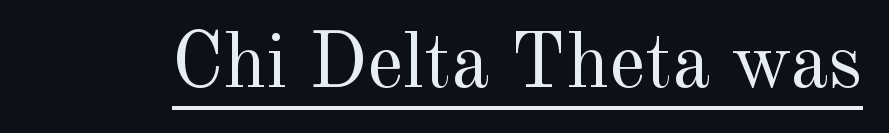
The image shows 78 px regular-weight serif type, upright; set normal letter spacing, underlined; a small x-height.
